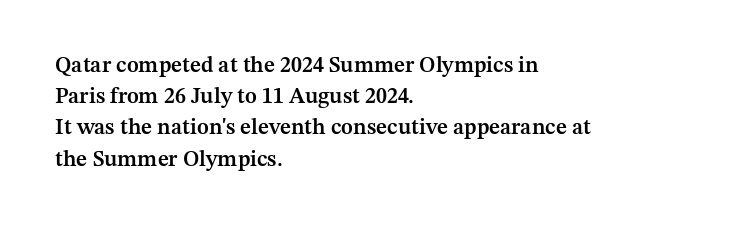
This is moderately heavy type, rendered in semibold. No extra tracking has been applied to these lines. Alignment: flush left. Leading matches the norm, producing a regular column.
